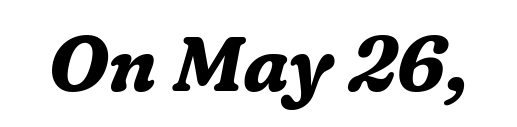
{"serif": "yes", "italic": "yes", "lean": "right", "slant_degrees": 16, "bold": "yes", "weight": "bold", "width": "normal", "stroke_contrast": "medium", "x_height": "medium", "monospaced": "no", "underline": "no", "letter_spacing": "normal", "letter_spacing_em": 0.0, "glyph_px": 76}
